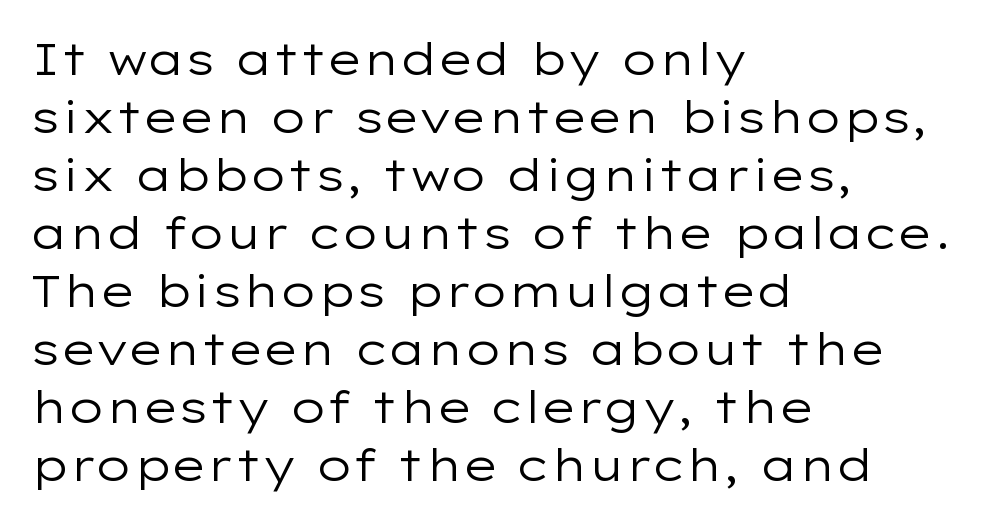
Q: Is the text bold? A: No.
Q: Is the text italic (slanted)? A: No, it is upright.
Q: Is the typeface a serif or a sans-serif typeface? A: Sans-serif.
Q: Is the text underlined? A: No.
Q: How is the paragraph aligned? A: Left-aligned.
Q: Is the spacing between letters normal or unusually wide? A: Normal.
Q: Is the spacing between lines tight, normal or loose? A: Normal.
Q: Width (condensed, normal, or wide)? A: Wide.
Q: Stroke contrast? A: Low.
Q: x-height? A: Medium.
Q: Monospaced? A: No.
